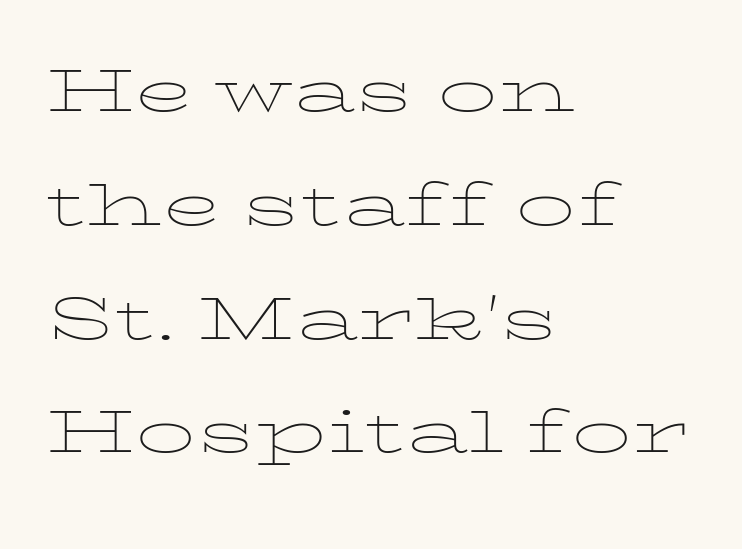
Q: Is the text bold? A: No.
Q: Is the text italic (slanted)? A: No, it is upright.
Q: Is the text underlined? A: No.
Q: How is the paragraph aligned? A: Left-aligned.
Q: Is the spacing between letters normal or unusually wide? A: Normal.
Q: Is the spacing between lines tight, normal or loose? A: Normal.
Q: Width (condensed, normal, or wide)? A: Wide.
Q: Stroke contrast? A: Low.
Q: x-height? A: Medium.
Q: Monospaced? A: No.
